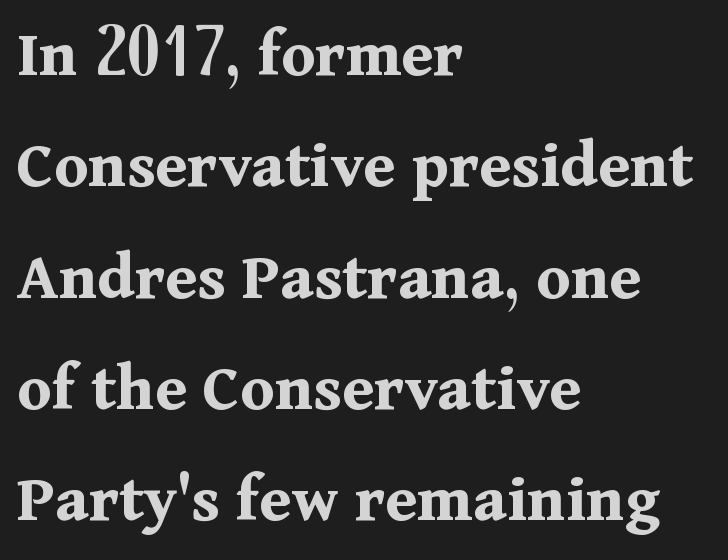
{"serif": "yes", "italic": "no", "bold": "yes", "weight": "bold", "width": "normal", "stroke_contrast": "medium", "x_height": "medium", "monospaced": "no", "underline": "no", "align": "left", "line_spacing": "normal", "line_spacing_ratio": 1.59, "letter_spacing": "normal", "letter_spacing_em": 0.0, "glyph_px": 70}
